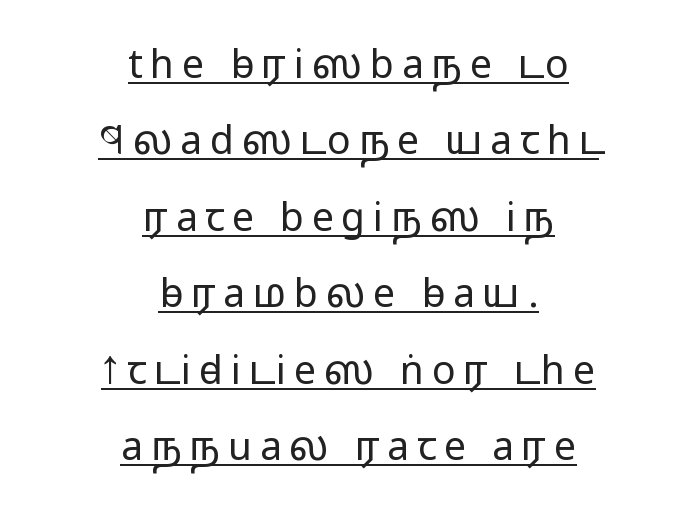
{"serif": "no", "italic": "no", "bold": "no", "weight": "regular", "width": "wide", "stroke_contrast": "low", "x_height": "medium", "monospaced": "no", "underline": "yes", "align": "center", "line_spacing": "loose", "line_spacing_ratio": 1.96, "letter_spacing": "wide", "letter_spacing_em": 0.2, "glyph_px": 39}
